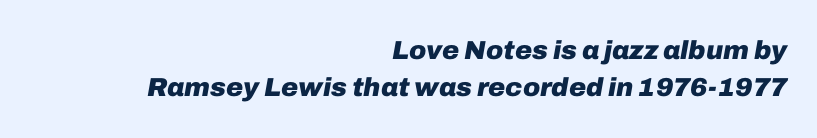
{"italic": "yes", "lean": "right", "slant_degrees": 10, "bold": "yes", "underline": "no", "align": "right", "line_spacing": "normal", "line_spacing_ratio": 1.43, "letter_spacing": "normal", "letter_spacing_em": 0.0, "glyph_px": 26}
